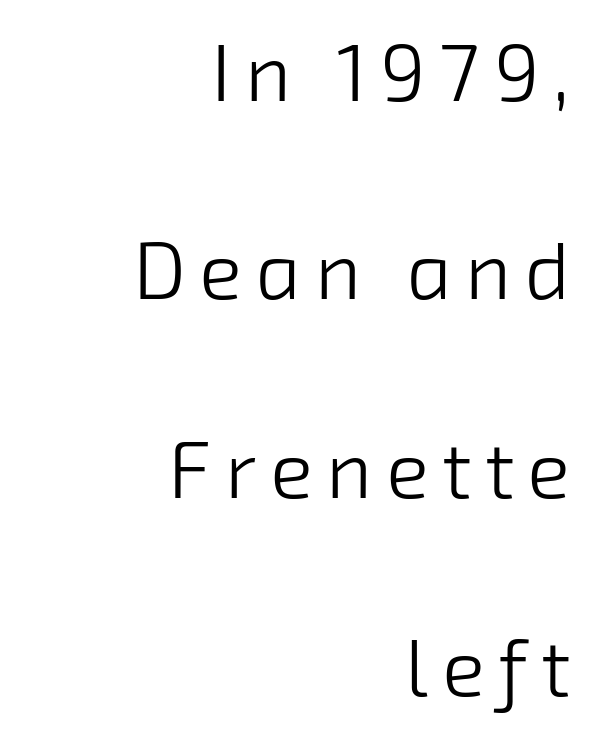
In CSS terms this would be text-align: right. Unmarked baselines from the first word to the last. Line spacing here is loose. Examine the stroke ends and you'll find no serifs.
